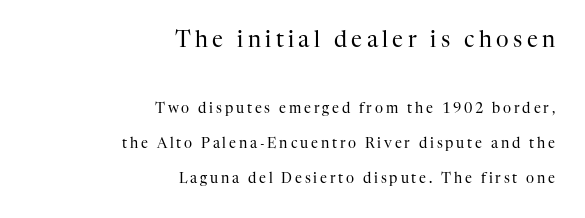
Q: Is the text bold? A: No.
Q: Is the text italic (slanted)? A: No, it is upright.
Q: Is the text underlined? A: No.
Q: How is the paragraph aligned? A: Right-aligned.
Q: Is the spacing between letters normal or unusually wide? A: Unusually wide.
Q: Is the spacing between lines tight, normal or loose? A: Loose.
Q: Which block of text is set in a larger size, the first (top) or the second (bottom)? A: The first (top) one.
